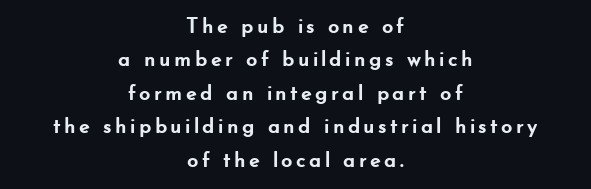
Q: Is the text bold? A: Yes.
Q: Is the text italic (slanted)? A: No, it is upright.
Q: Is the text underlined? A: No.
Q: How is the paragraph aligned? A: Centered.
Q: Is the spacing between lines tight, normal or loose? A: Normal.
